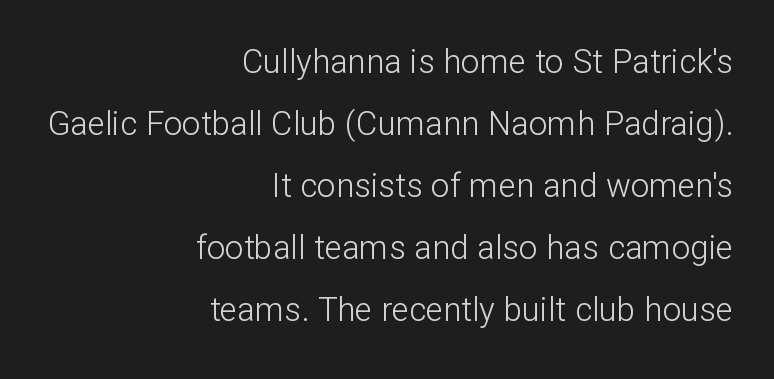
The image shows 33 px light sans-serif type, upright; set right-aligned, line spacing 1.88x, normal letter spacing, not underlined; low stroke contrast and a medium x-height.
